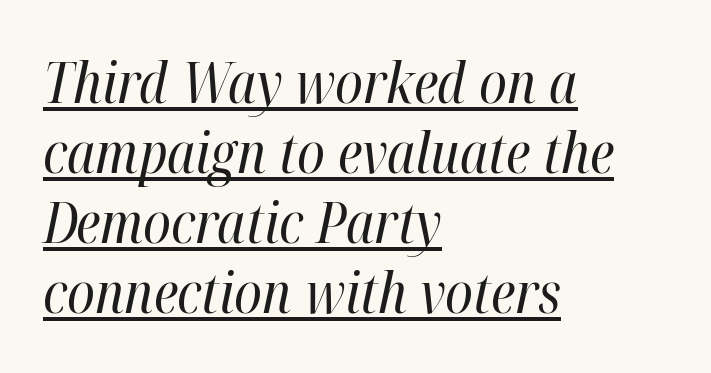
Ink coverage per letter is moderate at most. A typesetter would call this proportional, since set widths differ per character. Observe the lean: these are italic letterforms. Decoration check: the copy is underlined. The line texture is even and compact thanks to regular tracking.
